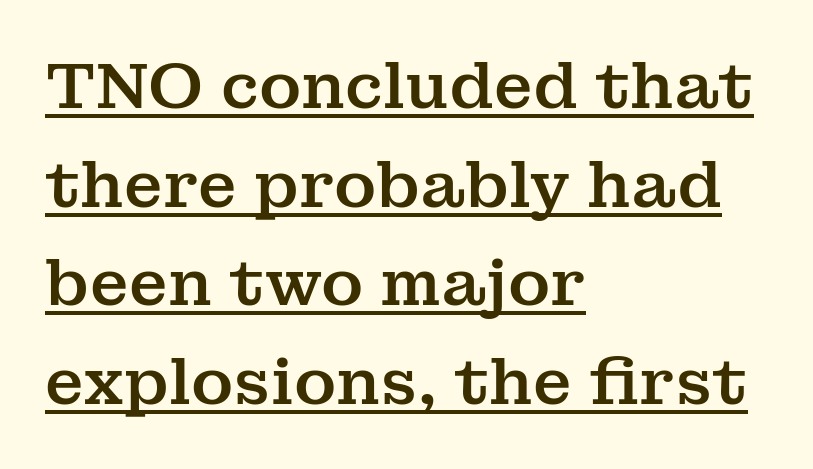
Q: Is the text italic (slanted)? A: No, it is upright.
Q: Is the typeface a serif or a sans-serif typeface? A: Serif.
Q: Is the text underlined? A: Yes.
Q: How is the paragraph aligned? A: Left-aligned.
Q: Is the spacing between letters normal or unusually wide? A: Normal.
Q: Is the spacing between lines tight, normal or loose? A: Normal.
Q: Width (condensed, normal, or wide)? A: Normal.
Q: Stroke contrast? A: Medium.
Q: x-height? A: Medium.
Q: Monospaced? A: No.
